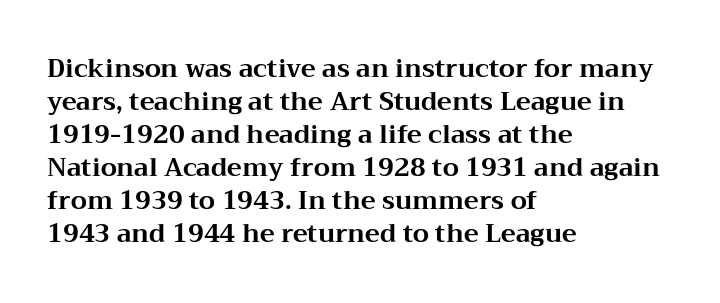
{"italic": "no", "bold": "yes", "underline": "no", "align": "left", "line_spacing": "normal", "line_spacing_ratio": 1.32, "letter_spacing": "normal", "letter_spacing_em": 0.0, "glyph_px": 25}
